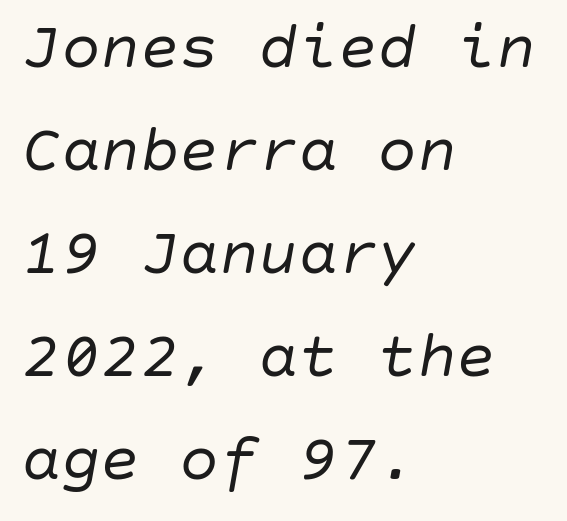
The image shows 66 px regular-weight type, italic (leaning right); set left-aligned, normal line spacing (1.56x), normal letter spacing, not underlined; low stroke contrast and a large x-height.
